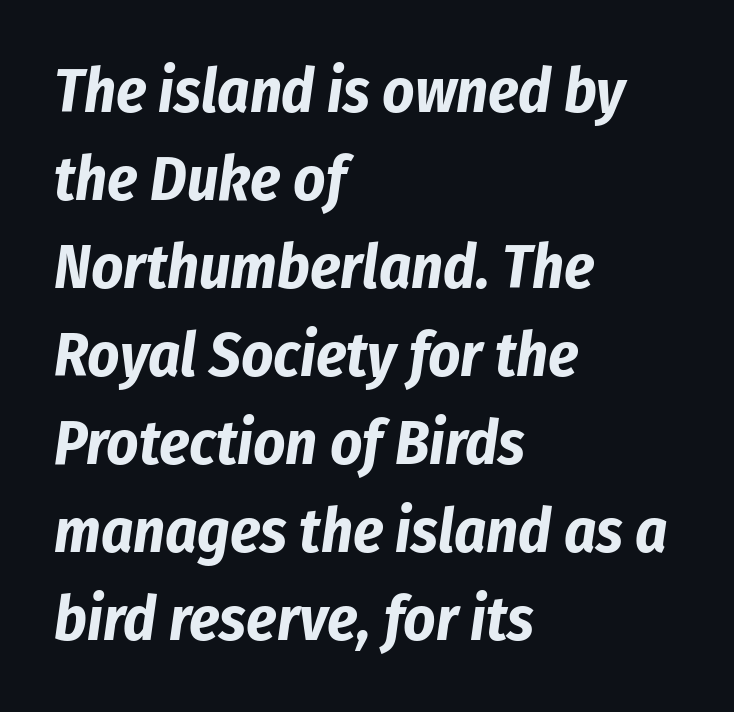
The area under the type is left untouched. You can tell it's italic because the verticals aren't actually vertical. Its strokes are broad and dark, the hallmark of bold type. Short note: letters normally spaced. Reading down the column, the eye jumps a familiar distance to each next line. Line beginnings align vertically; line endings do not.
